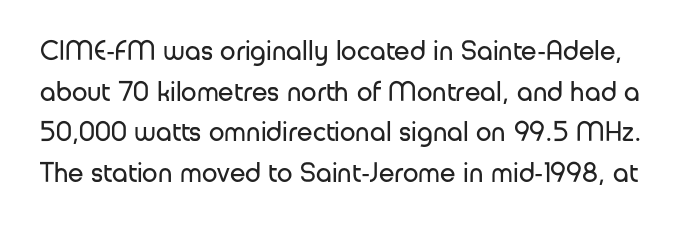
Q: Is the text bold? A: No.
Q: Is the text italic (slanted)? A: No, it is upright.
Q: Is the typeface a serif or a sans-serif typeface? A: Sans-serif.
Q: Is the text underlined? A: No.
Q: Is the spacing between letters normal or unusually wide? A: Normal.
Q: Is the spacing between lines tight, normal or loose? A: Normal.
Q: Width (condensed, normal, or wide)? A: Normal.
Q: Stroke contrast? A: Low.
Q: x-height? A: Medium.
Q: Monospaced? A: No.
